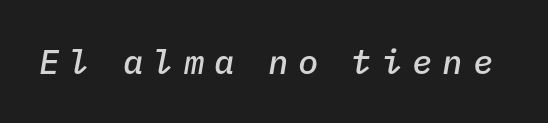
The image shows 34 px semibold type, italic (leaning right), monospaced; set unusually wide letter spacing (+0.29 em), not underlined; low stroke contrast and a medium x-height.
